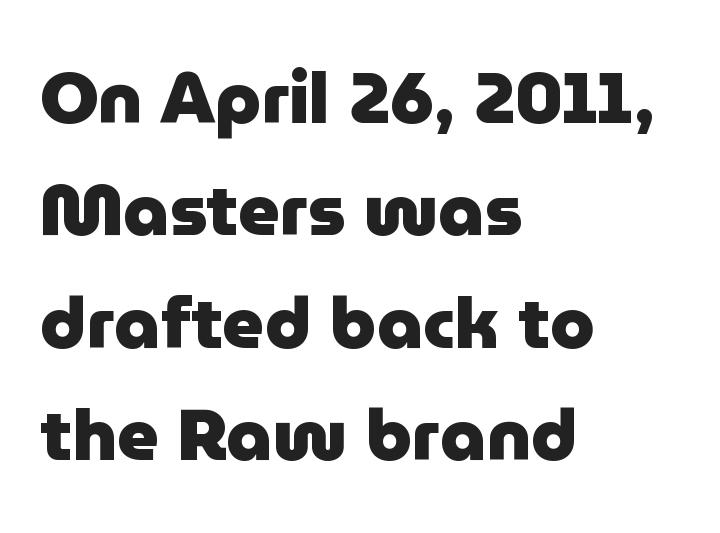
Strokes here are thick enough to call this a true bold. Posture: straight, roman, zero tilt. Type style note: lacks serifs. Quick note: underline off.
